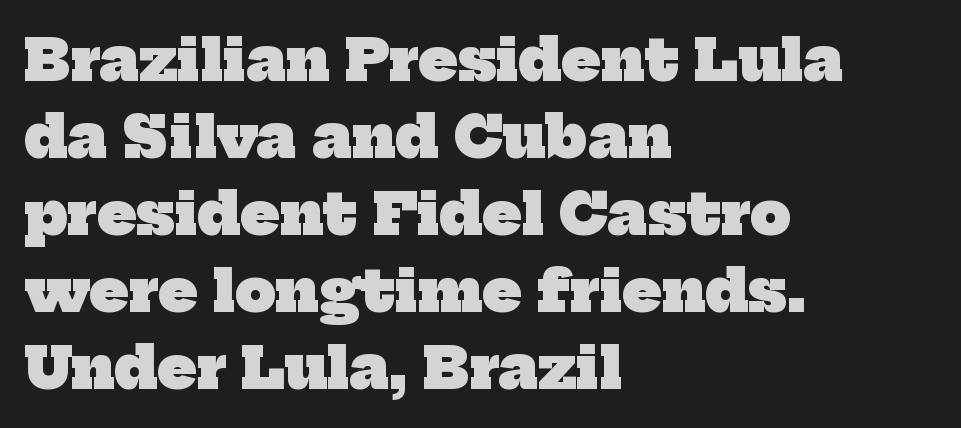
The image shows 57 px heavy serif type; set left-aligned, normal line spacing (1.35x), normal letter spacing, not underlined; low stroke contrast and a medium x-height.
